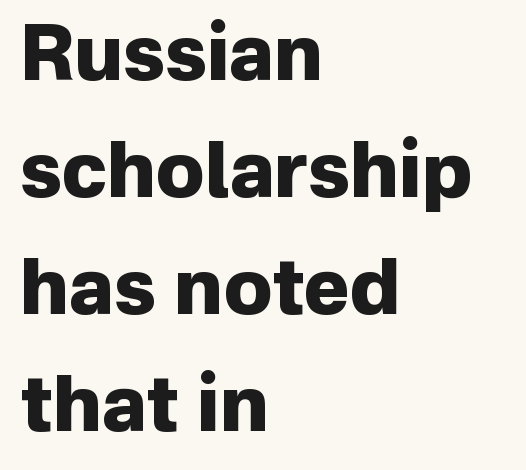
The passage is arranged the way most books set body copy — flush left. You could not count columns in this text — the font is proportionally spaced. The specimen reads as upright at a glance. Words appear dense and cohesive because spacing is normal. Are there feet on the stems? There aren't — it's a sans. The space directly below the letters is spotless.
